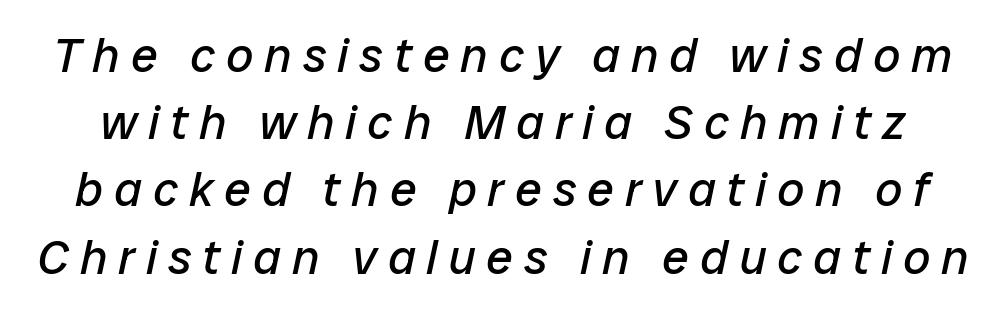
Q: Is the text bold? A: No.
Q: Is the text italic (slanted)? A: Yes, it leans right by about 12 degrees.
Q: Is the text underlined? A: No.
Q: Is the spacing between letters normal or unusually wide? A: Unusually wide.
Q: Is the spacing between lines tight, normal or loose? A: Normal.
Q: Width (condensed, normal, or wide)? A: Normal.
Q: Stroke contrast? A: Low.
Q: x-height? A: Medium.
Q: Monospaced? A: No.
